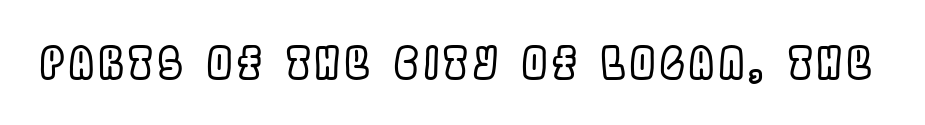
The image shows 44 px condensed type, upright; set not underlined; a large x-height.
